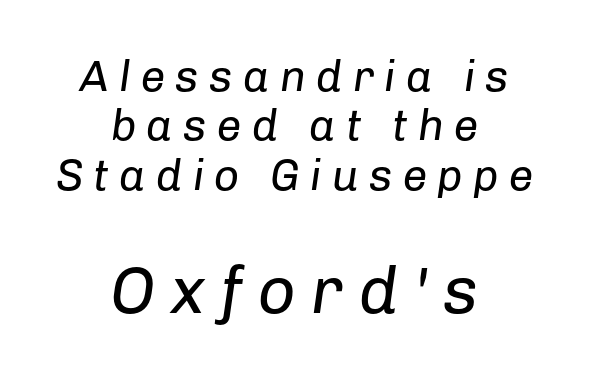
Counters stay open thanks to moderate or lighter strokes. Horizontal alignment here is central, giving a formal, balanced look. Type size steps up from the first block to the second. Looks like regular typesetting: each glyph gets only the width it needs. Baseline-to-baseline distance is barely more than the letter height.
